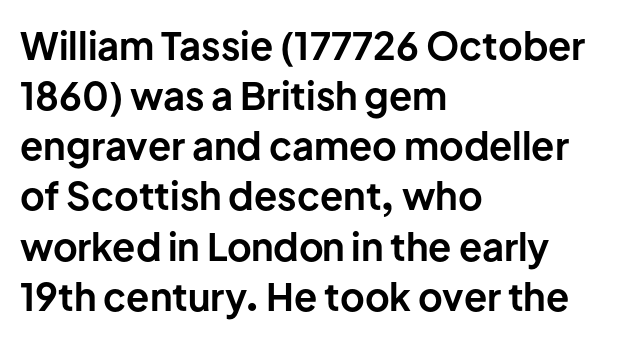
The typesetter chose a ragged-right arrangement here. Notice how descenders clear the ascenders below comfortably — that's standard leading. Rule under the text: the space is simply empty. Heavy-handed strokes throughout: this text is bold. The face used here is rendered with its standard letterfit.
